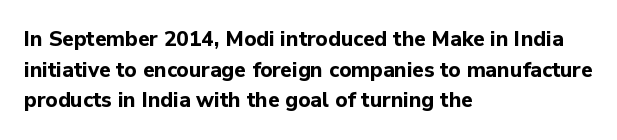
Q: Is the text bold? A: Yes.
Q: Is the text italic (slanted)? A: No, it is upright.
Q: Is the text underlined? A: No.
Q: How is the paragraph aligned? A: Left-aligned.
Q: Is the spacing between letters normal or unusually wide? A: Normal.
Q: Is the spacing between lines tight, normal or loose? A: Normal.
